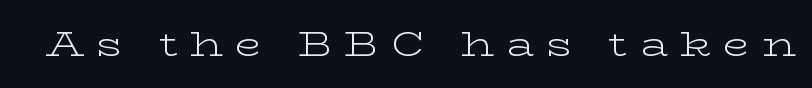
{"serif": "yes", "italic": "no", "bold": "no", "weight": "light", "width": "wide", "stroke_contrast": "low", "x_height": "medium", "monospaced": "no", "underline": "no", "letter_spacing": "wide", "letter_spacing_em": 0.36, "glyph_px": 34}
